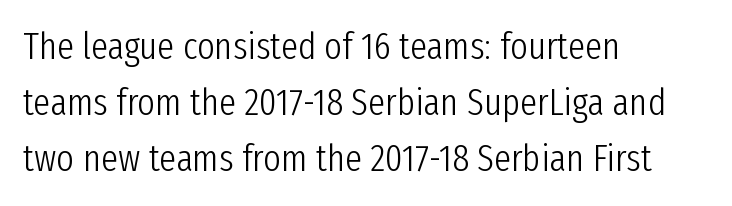
{"serif": "no", "italic": "no", "bold": "no", "weight": "light", "width": "condensed", "stroke_contrast": "low", "x_height": "medium", "monospaced": "no", "underline": "no", "align": "left", "line_spacing": "normal", "line_spacing_ratio": 1.48, "letter_spacing": "normal", "letter_spacing_em": 0.0, "glyph_px": 38}
